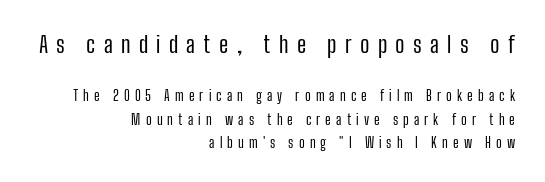
Q: Is the text bold? A: No.
Q: Is the text italic (slanted)? A: No, it is upright.
Q: Is the text underlined? A: No.
Q: How is the paragraph aligned? A: Right-aligned.
Q: Is the spacing between letters normal or unusually wide? A: Unusually wide.
Q: Is the spacing between lines tight, normal or loose? A: Normal.
Q: Which block of text is set in a larger size, the first (top) or the second (bottom)? A: The first (top) one.
